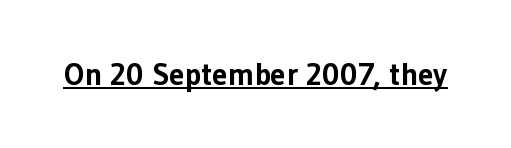
{"serif": "no", "italic": "no", "bold": "yes", "weight": "bold", "width": "normal", "stroke_contrast": "low", "x_height": "medium", "monospaced": "no", "underline": "yes", "letter_spacing": "normal", "letter_spacing_em": 0.0, "glyph_px": 31}
